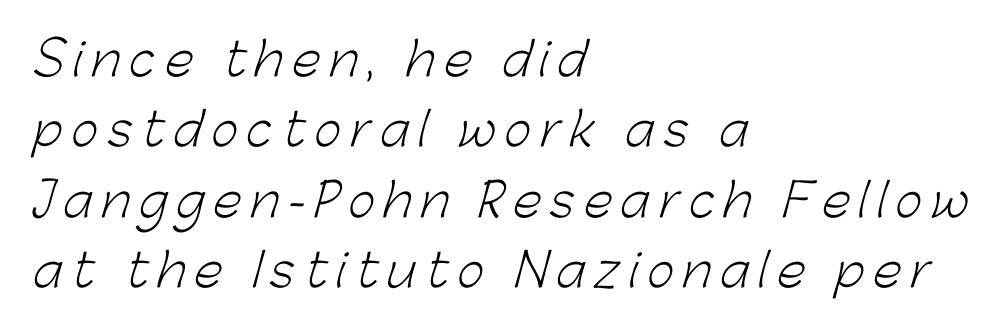
{"serif": "no", "bold": "no", "weight": "light", "width": "normal", "stroke_contrast": "low", "x_height": "medium", "monospaced": "no", "underline": "no", "align": "left", "line_spacing": "normal", "line_spacing_ratio": 1.53, "letter_spacing": "wide", "letter_spacing_em": 0.2, "glyph_px": 46}
